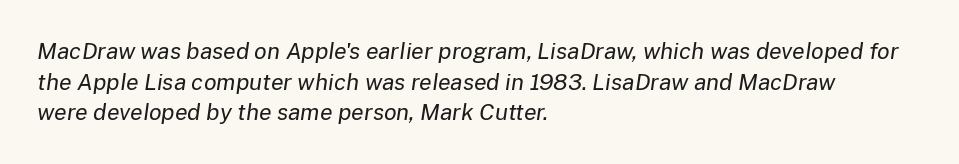
Q: Is the text bold? A: No.
Q: Is the text italic (slanted)? A: Yes, it leans right by about 8 degrees.
Q: Is the text underlined? A: No.
Q: How is the paragraph aligned? A: Left-aligned.
Q: Is the spacing between letters normal or unusually wide? A: Normal.
Q: Is the spacing between lines tight, normal or loose? A: Normal.
